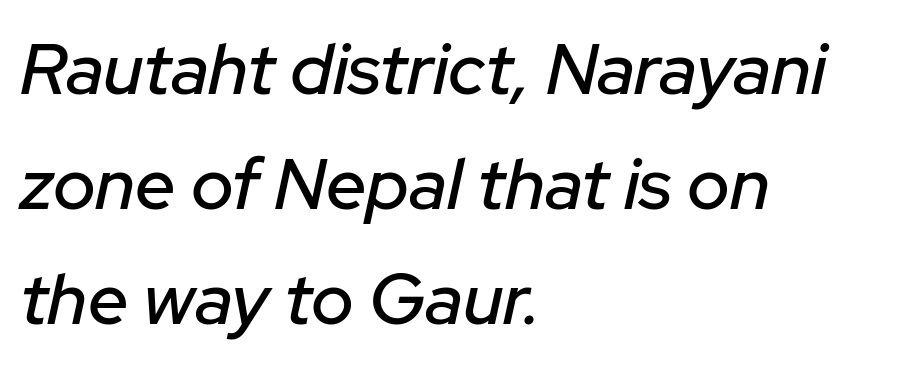
The image shows 72 px text type, italic (leaning right); set left-aligned, normal line spacing (1.6x), normal letter spacing, not underlined; low stroke contrast and a medium x-height.
